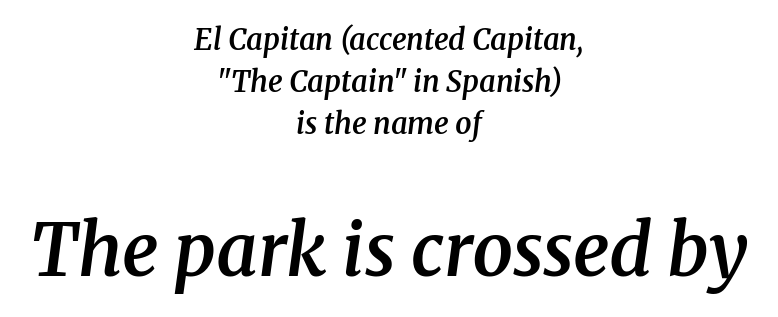
Q: Is the text bold? A: Semi-bold.
Q: Is the text italic (slanted)? A: Yes, it leans right by about 8 degrees.
Q: Is the typeface a serif or a sans-serif typeface? A: Serif.
Q: Is the text underlined? A: No.
Q: How is the paragraph aligned? A: Centered.
Q: Is the spacing between letters normal or unusually wide? A: Normal.
Q: Is the spacing between lines tight, normal or loose? A: Normal.
Q: Which block of text is set in a larger size, the first (top) or the second (bottom)? A: The second (bottom) one.
Q: Width (condensed, normal, or wide)? A: Normal.
Q: Stroke contrast? A: Medium.
Q: x-height? A: Medium.
Q: Monospaced? A: No.
